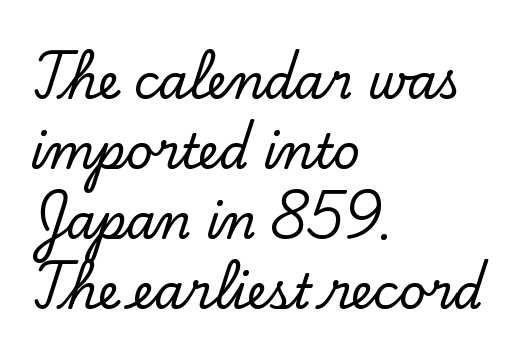
{"serif": "yes", "width": "normal", "stroke_contrast": "low", "x_height": "small", "monospaced": "no", "underline": "no", "align": "left", "line_spacing": "normal", "line_spacing_ratio": 1.49, "letter_spacing": "normal", "letter_spacing_em": 0.0, "glyph_px": 47}
